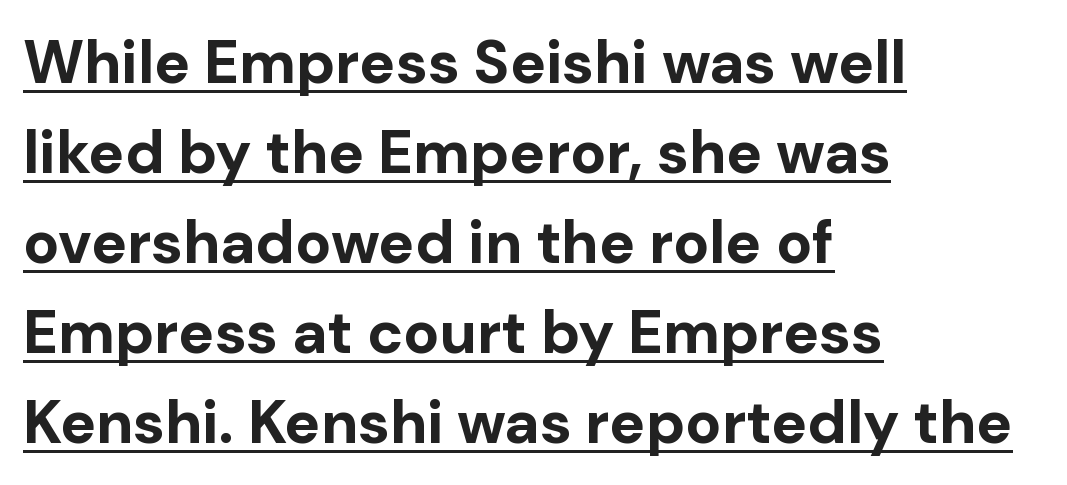
Q: Is the text bold? A: Yes.
Q: Is the text italic (slanted)? A: No, it is upright.
Q: Is the typeface a serif or a sans-serif typeface? A: Sans-serif.
Q: Is the text underlined? A: Yes.
Q: How is the paragraph aligned? A: Left-aligned.
Q: Is the spacing between letters normal or unusually wide? A: Normal.
Q: Is the spacing between lines tight, normal or loose? A: Normal.
Q: Width (condensed, normal, or wide)? A: Normal.
Q: Stroke contrast? A: Low.
Q: x-height? A: Medium.
Q: Monospaced? A: No.
